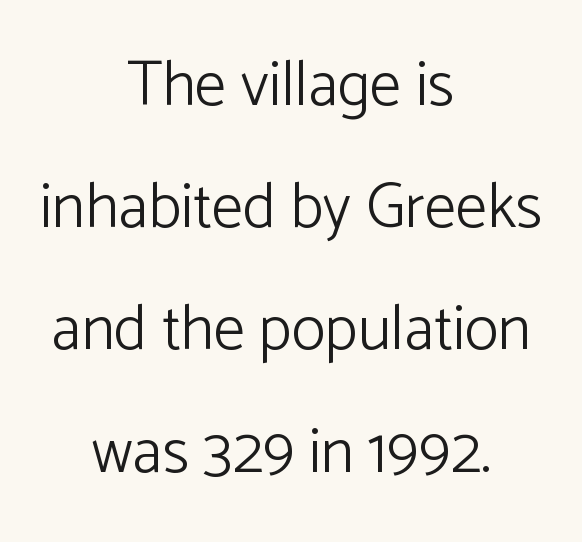
Q: Is the text bold? A: No.
Q: Is the text italic (slanted)? A: No, it is upright.
Q: Is the typeface a serif or a sans-serif typeface? A: Sans-serif.
Q: Is the text underlined? A: No.
Q: How is the paragraph aligned? A: Centered.
Q: Is the spacing between letters normal or unusually wide? A: Normal.
Q: Is the spacing between lines tight, normal or loose? A: Loose.
Q: Width (condensed, normal, or wide)? A: Normal.
Q: Stroke contrast? A: Low.
Q: x-height? A: Medium.
Q: Monospaced? A: No.
